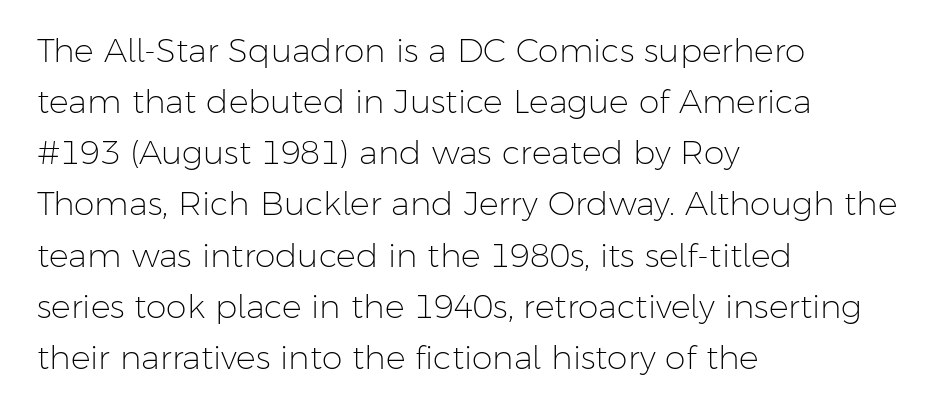
The image shows 33 px light sans-serif type, upright; set left-aligned, normal line spacing (1.55x), normal letter spacing, not underlined; low stroke contrast and a medium x-height.
